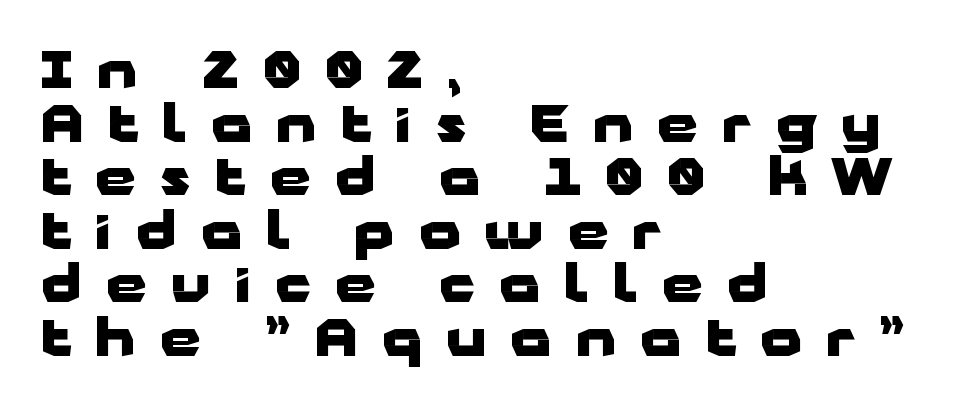
Q: Is the text bold? A: Yes.
Q: Is the text italic (slanted)? A: No, it is upright.
Q: Is the typeface a serif or a sans-serif typeface? A: Sans-serif.
Q: Is the text underlined? A: No.
Q: How is the paragraph aligned? A: Left-aligned.
Q: Is the spacing between letters normal or unusually wide? A: Unusually wide.
Q: Is the spacing between lines tight, normal or loose? A: Tight.
Q: Width (condensed, normal, or wide)? A: Wide.
Q: Stroke contrast? A: Low.
Q: x-height? A: Medium.
Q: Monospaced? A: No.
